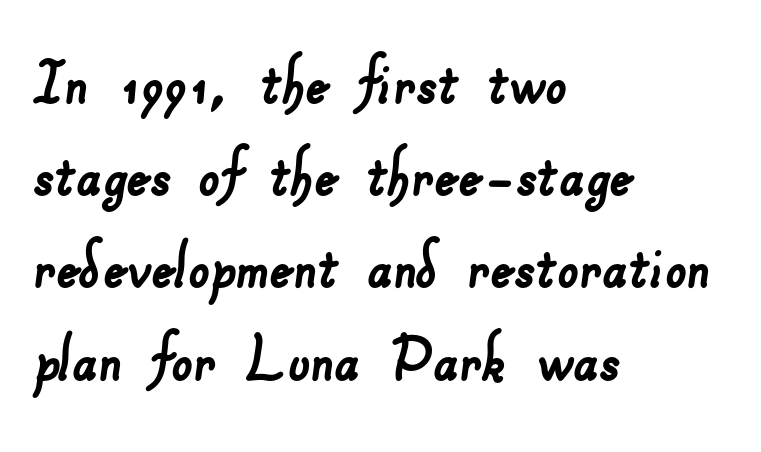
{"serif": "no", "width": "normal", "stroke_contrast": "low", "x_height": "small", "monospaced": "no", "underline": "no", "align": "left", "line_spacing_ratio": 1.23, "letter_spacing": "normal", "letter_spacing_em": 0.0, "glyph_px": 75}
